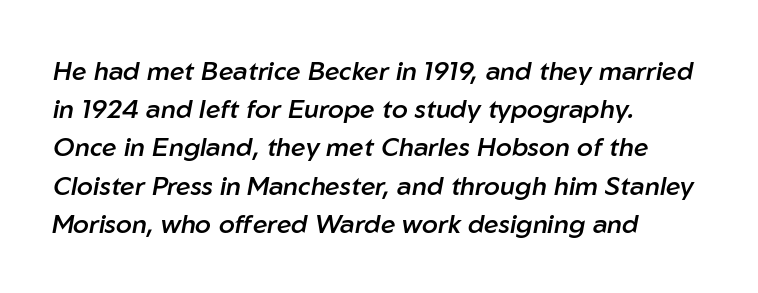
{"italic": "yes", "lean": "right", "slant_degrees": 10, "bold": "semi", "underline": "no", "align": "left", "line_spacing": "normal", "line_spacing_ratio": 1.47, "letter_spacing": "normal", "letter_spacing_em": 0.0, "glyph_px": 26}
